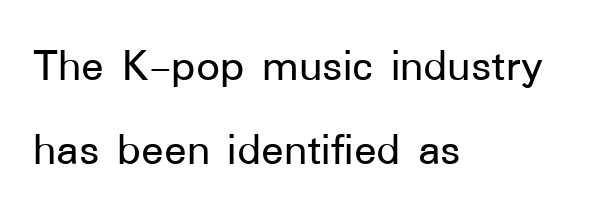
{"serif": "no", "italic": "no", "width": "normal", "stroke_contrast": "low", "x_height": "medium", "monospaced": "no", "underline": "no", "align": "left", "line_spacing_ratio": 1.78, "letter_spacing": "normal", "letter_spacing_em": 0.0, "glyph_px": 47}
